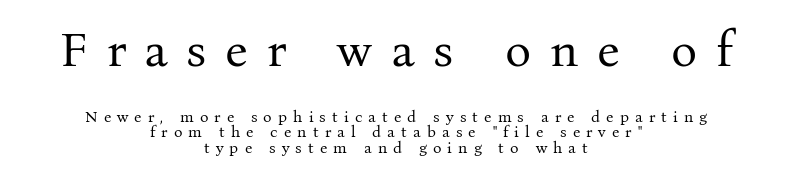
Q: Is the text bold? A: No.
Q: Is the text italic (slanted)? A: No, it is upright.
Q: Is the typeface a serif or a sans-serif typeface? A: Serif.
Q: Is the text underlined? A: No.
Q: How is the paragraph aligned? A: Centered.
Q: Is the spacing between letters normal or unusually wide? A: Unusually wide.
Q: Is the spacing between lines tight, normal or loose? A: Tight.
Q: Which block of text is set in a larger size, the first (top) or the second (bottom)? A: The first (top) one.
Q: Width (condensed, normal, or wide)? A: Normal.
Q: Stroke contrast? A: Medium.
Q: x-height? A: Medium.
Q: Monospaced? A: No.
